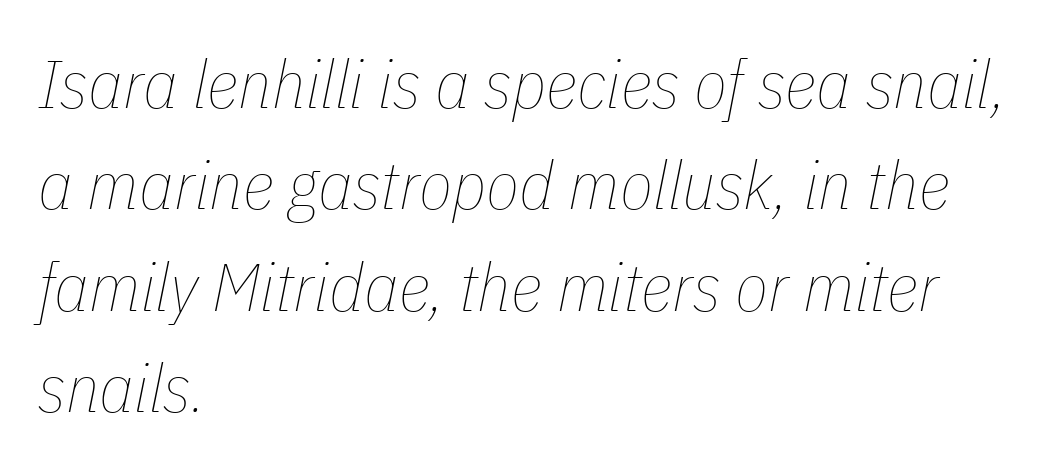
Words appear dense and cohesive because spacing is normal. This rendering uses left alignment, leaving the right contour irregular. The characters are drawn with everyday or finer stroke widths. Notice how the stems are inclined rather than vertical — that's the hallmark of italics. Baseline-to-baseline distance is the conventional proportion of letter height.
